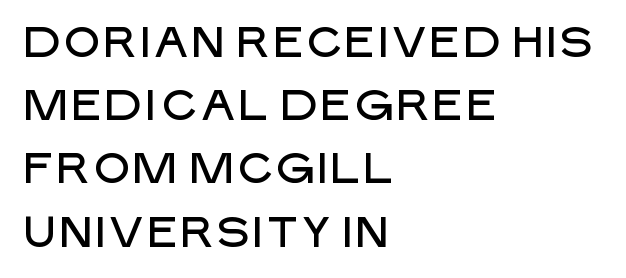
{"serif": "no", "italic": "no", "width": "normal", "stroke_contrast": "low", "x_height": "large", "monospaced": "no", "underline": "no", "align": "left", "line_spacing": "normal", "line_spacing_ratio": 1.47, "letter_spacing": "normal", "letter_spacing_em": 0.0, "glyph_px": 43}
